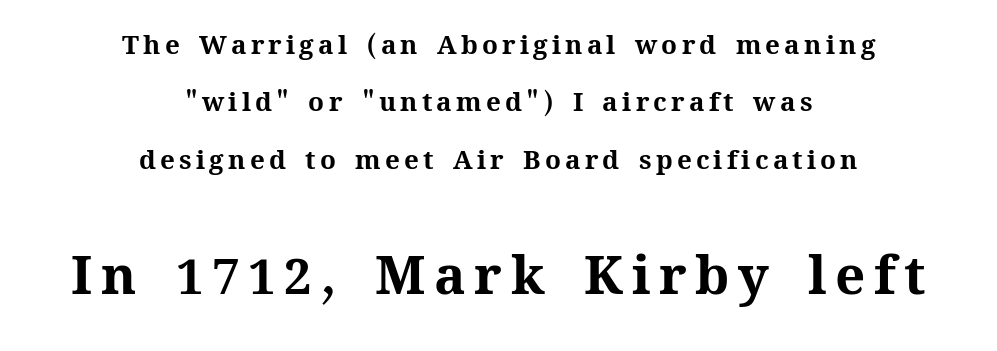
{"italic": "no", "bold": "yes", "weight": "bold", "width": "normal", "stroke_contrast": "medium", "x_height": "medium", "monospaced": "no", "underline": "no", "align": "center", "line_spacing": "loose", "line_spacing_ratio": 2.21, "larger_block": "second", "size_ratio": 2.04, "glyph_px": 53}
